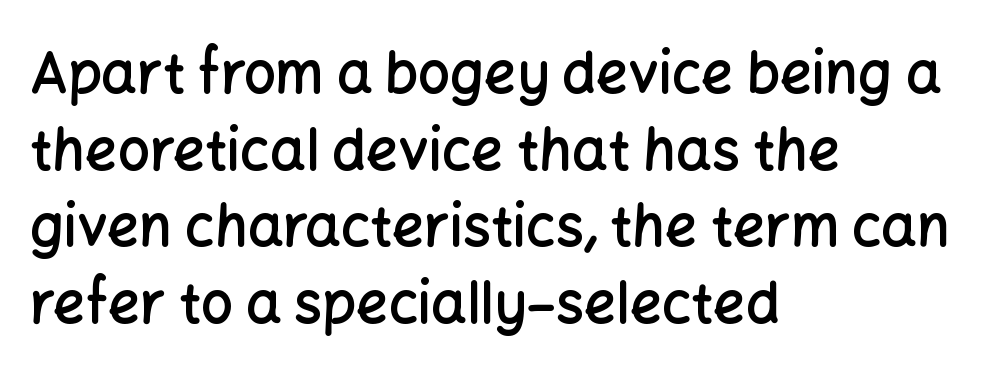
{"serif": "no", "italic": "no", "bold": "semi", "weight": "semibold", "width": "normal", "stroke_contrast": "low", "x_height": "medium", "monospaced": "no", "underline": "no", "align": "left", "line_spacing": "normal", "line_spacing_ratio": 1.37, "letter_spacing": "normal", "letter_spacing_em": 0.0, "glyph_px": 56}
